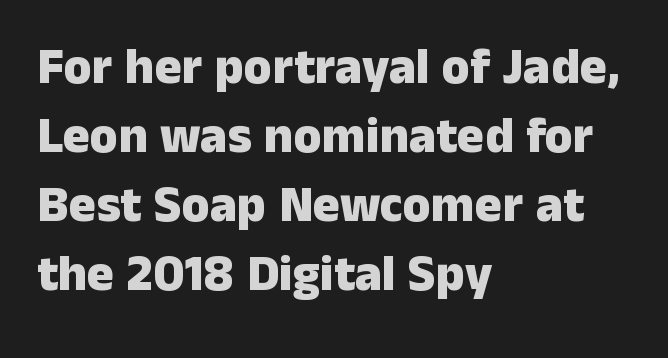
Q: Is the text bold? A: Yes.
Q: Is the text italic (slanted)? A: No, it is upright.
Q: Is the typeface a serif or a sans-serif typeface? A: Sans-serif.
Q: Is the text underlined? A: No.
Q: How is the paragraph aligned? A: Left-aligned.
Q: Is the spacing between letters normal or unusually wide? A: Normal.
Q: Is the spacing between lines tight, normal or loose? A: Normal.
Q: Width (condensed, normal, or wide)? A: Normal.
Q: Stroke contrast? A: Low.
Q: x-height? A: Medium.
Q: Monospaced? A: No.
